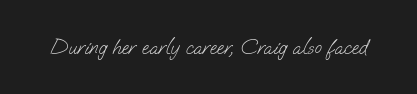
The image shows 21 px text type; set normal letter spacing, not underlined.
